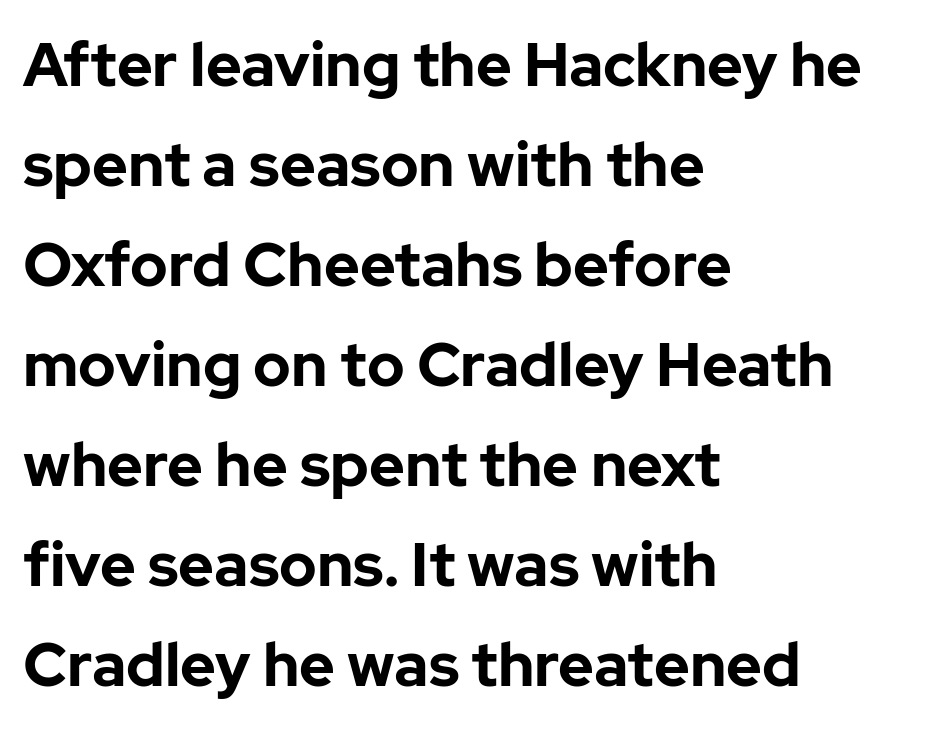
{"serif": "no", "italic": "no", "bold": "yes", "weight": "bold", "width": "normal", "stroke_contrast": "low", "x_height": "medium", "monospaced": "no", "underline": "no", "align": "left", "line_spacing": "normal", "line_spacing_ratio": 1.64, "letter_spacing": "normal", "letter_spacing_em": 0.0, "glyph_px": 61}
